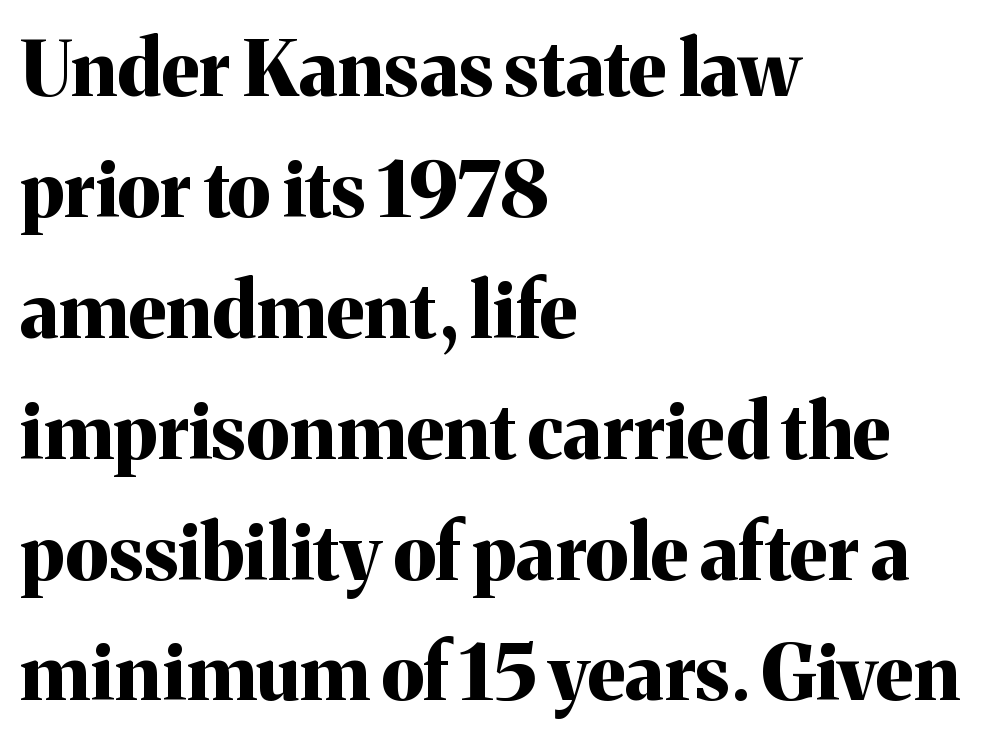
{"serif": "yes", "italic": "no", "bold": "yes", "weight": "bold", "width": "normal", "stroke_contrast": "medium", "x_height": "medium", "monospaced": "no", "underline": "no", "align": "left", "line_spacing": "normal", "line_spacing_ratio": 1.57, "letter_spacing": "normal", "letter_spacing_em": 0.0, "glyph_px": 77}
